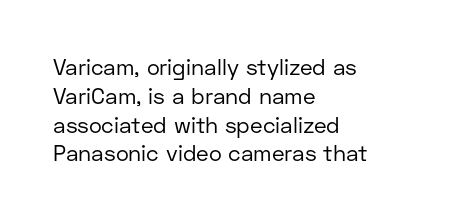
Q: Is the text bold? A: No.
Q: Is the text italic (slanted)? A: No, it is upright.
Q: Is the text underlined? A: No.
Q: How is the paragraph aligned? A: Left-aligned.
Q: Is the spacing between letters normal or unusually wide? A: Normal.
Q: Is the spacing between lines tight, normal or loose? A: Normal.
